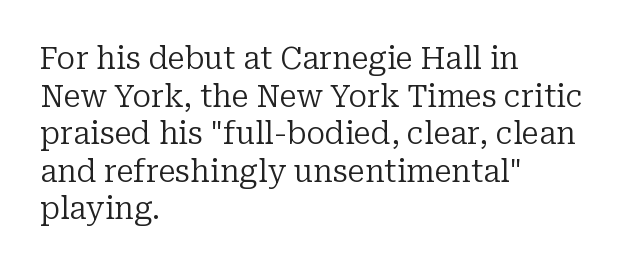
The passage shown has conventional tracking throughout. Is there any slant? The stems are plumb. Is this a sans? No — the strokes have serifs. Words float on clear page, feet unadorned. Is this a fixed-width face? No — the glyphs have proportional, varying widths.
